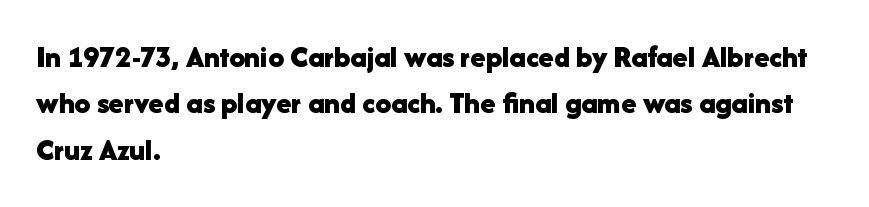
{"serif": "no", "italic": "no", "bold": "yes", "weight": "bold", "width": "normal", "stroke_contrast": "low", "x_height": "medium", "monospaced": "no", "underline": "no", "align": "left", "line_spacing": "normal", "line_spacing_ratio": 1.5, "letter_spacing": "normal", "letter_spacing_em": 0.0, "glyph_px": 31}
